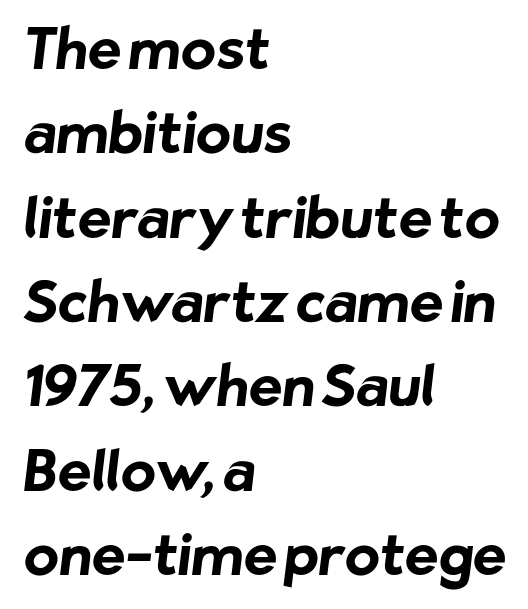
{"serif": "no", "bold": "yes", "weight": "bold", "width": "normal", "stroke_contrast": "low", "x_height": "medium", "monospaced": "no", "underline": "no", "align": "left", "line_spacing": "normal", "line_spacing_ratio": 1.48, "letter_spacing": "normal", "letter_spacing_em": 0.0, "glyph_px": 57}
